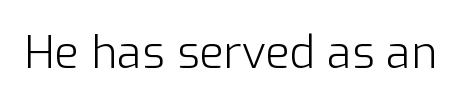
The image shows 45 px light sans-serif type, upright; set normal letter spacing, not underlined; low stroke contrast and a medium x-height.
